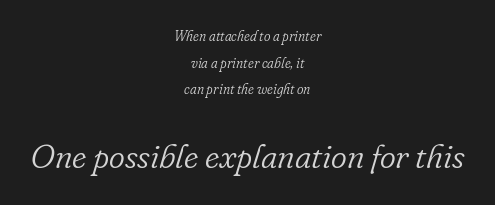
Q: Is the text bold? A: No.
Q: Is the text italic (slanted)? A: Yes, it leans right by about 16 degrees.
Q: Is the typeface a serif or a sans-serif typeface? A: Serif.
Q: Is the text underlined? A: No.
Q: How is the paragraph aligned? A: Centered.
Q: Is the spacing between letters normal or unusually wide? A: Normal.
Q: Is the spacing between lines tight, normal or loose? A: Loose.
Q: Which block of text is set in a larger size, the first (top) or the second (bottom)? A: The second (bottom) one.
Q: Width (condensed, normal, or wide)? A: Normal.
Q: Stroke contrast? A: Low.
Q: x-height? A: Small.
Q: Monospaced? A: No.
